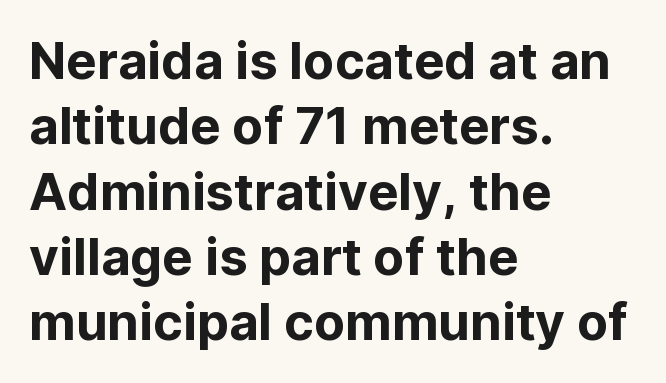
{"serif": "no", "italic": "no", "width": "normal", "stroke_contrast": "low", "x_height": "medium", "monospaced": "no", "underline": "no", "align": "left", "line_spacing": "normal", "line_spacing_ratio": 1.28, "letter_spacing": "normal", "letter_spacing_em": 0.0, "glyph_px": 51}
